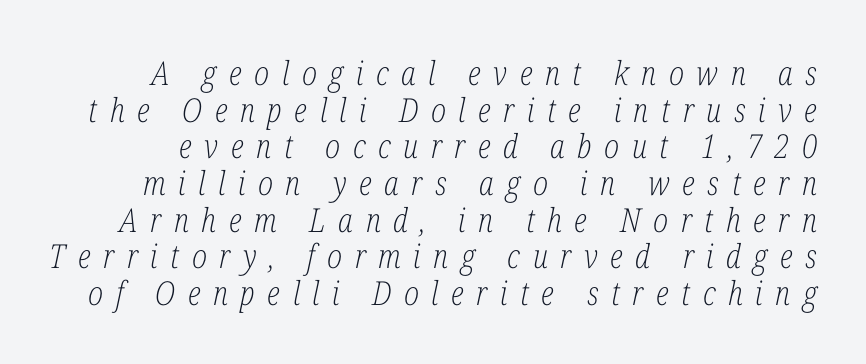
What's the leading like? Squeezed, with rows nearly overlapping. The zone under the glyphs is completely vacant. The lettering tilts uniformly, giving the passage an italic look. Varying glyph widths throughout — classic text-font behaviour. Caption: face not bold, strokes unweighted. The designer went with a serif here, giving each stem small feet.
